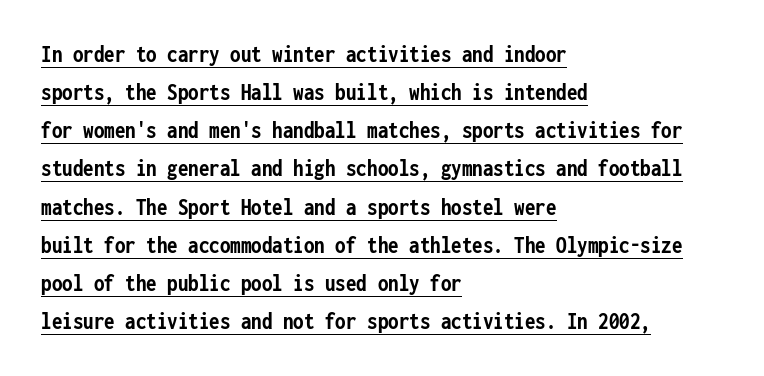
Q: Is the text bold? A: Yes.
Q: Is the text italic (slanted)? A: No, it is upright.
Q: Is the text underlined? A: Yes.
Q: How is the paragraph aligned? A: Left-aligned.
Q: Is the spacing between letters normal or unusually wide? A: Normal.
Q: Is the spacing between lines tight, normal or loose? A: Normal.
